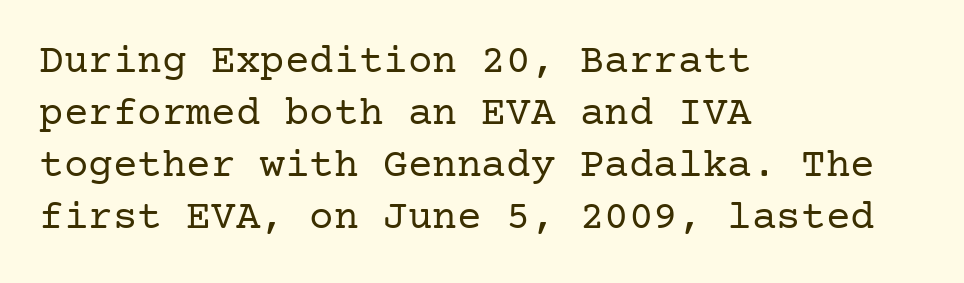
Standard letterfit; no display-style spreading of the glyphs. In terms of posture, this sample is upright. Just letters on the line, the space beneath them empty. Weight: not bold — regular or lighter.
